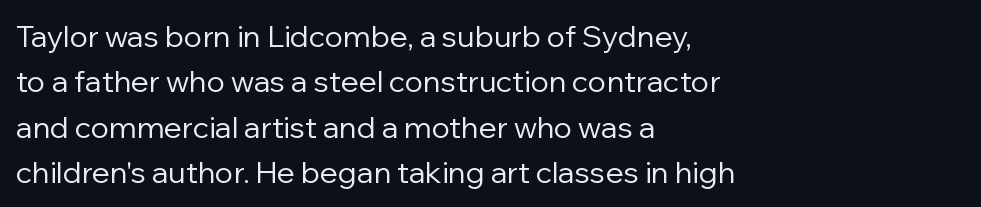
Is this a fixed-width face? No — the glyphs have proportional, varying widths. Stroke thickness stays within the range of a standard reading face or lighter. These lines are composed in type without serifs. Reading down the column, the eye jumps a familiar distance to each next line. Posture: upright roman.
